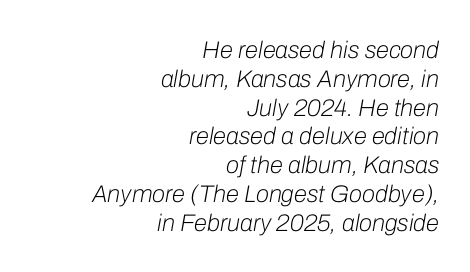
Looking at the ascenders, they clearly lean. Underline: absent. Every row of glyphs terminates at an identical x-position on the right. The letterforms sit at book weight or below.
